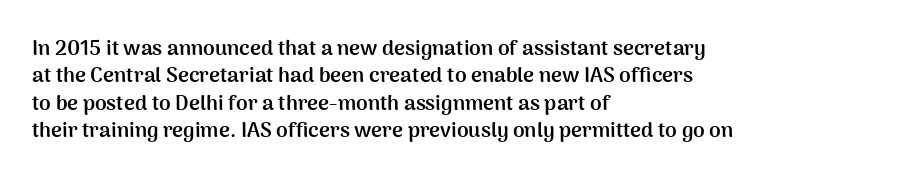
{"italic": "no", "bold": "yes", "underline": "no", "align": "left", "line_spacing": "normal", "line_spacing_ratio": 1.3, "letter_spacing": "normal", "letter_spacing_em": 0.0, "glyph_px": 21}
